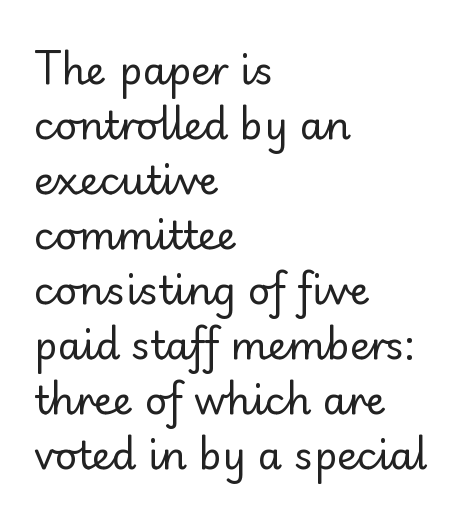
The image shows 39 px regular-weight sans-serif type, upright; set left-aligned, normal line spacing (1.41x), normal letter spacing, not underlined; low stroke contrast and a small x-height.
